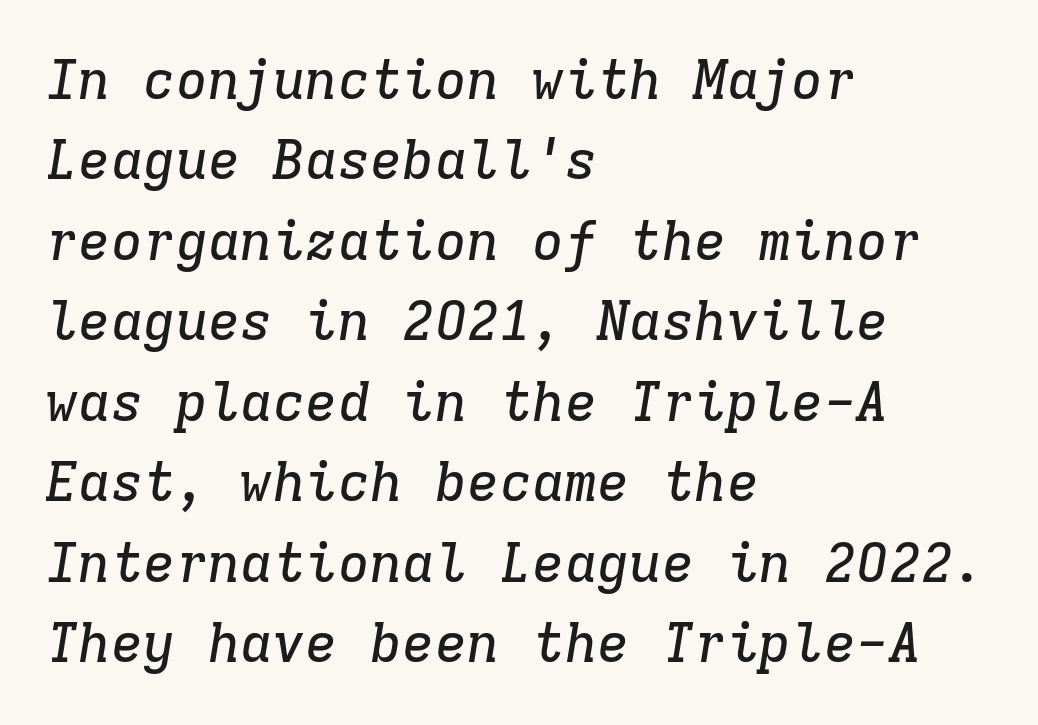
Interline gaps are of average width in this sample. Check the space under the baseline: it is left empty. The paragraph shown leans on its left margin. Do the characters align in a grid? Yes, the font is monospaced. These lines keep a tight, regular rhythm from letter to letter.
